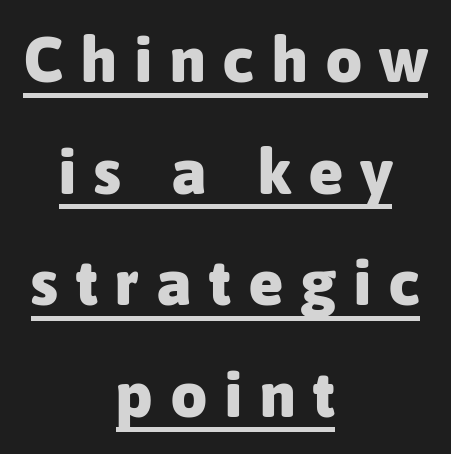
Q: Is the text bold? A: Yes.
Q: Is the text italic (slanted)? A: No, it is upright.
Q: Is the typeface a serif or a sans-serif typeface? A: Sans-serif.
Q: Is the text underlined? A: Yes.
Q: How is the paragraph aligned? A: Centered.
Q: Is the spacing between letters normal or unusually wide? A: Unusually wide.
Q: Width (condensed, normal, or wide)? A: Normal.
Q: Stroke contrast? A: Low.
Q: x-height? A: Medium.
Q: Monospaced? A: No.
